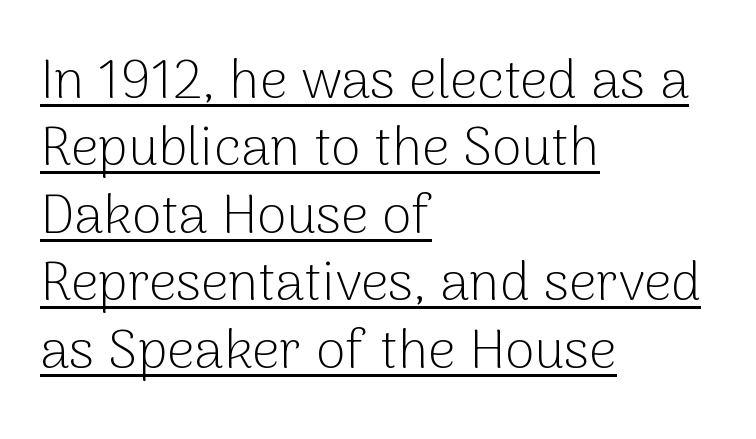
The image shows 54 px light sans-serif type, upright; set left-aligned, normal line spacing (1.25x), normal letter spacing, underlined; low stroke contrast and a medium x-height.
